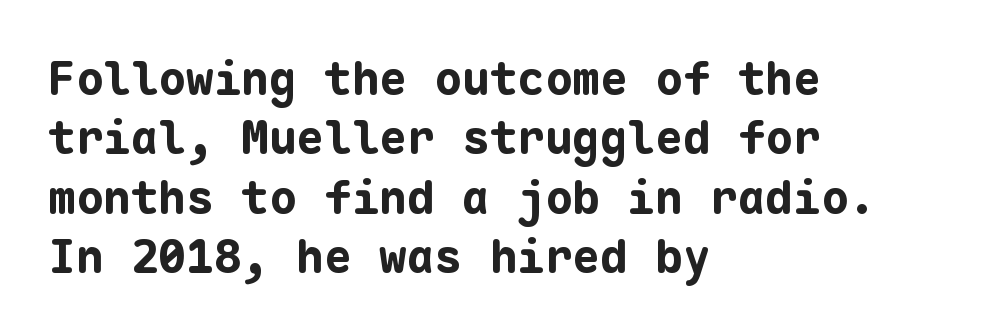
Q: Is the text bold? A: Yes.
Q: Is the text italic (slanted)? A: No, it is upright.
Q: Is the typeface a serif or a sans-serif typeface? A: Sans-serif.
Q: Is the text underlined? A: No.
Q: How is the paragraph aligned? A: Left-aligned.
Q: Is the spacing between letters normal or unusually wide? A: Normal.
Q: Is the spacing between lines tight, normal or loose? A: Normal.
Q: Width (condensed, normal, or wide)? A: Normal.
Q: Stroke contrast? A: Low.
Q: x-height? A: Medium.
Q: Monospaced? A: Yes.
